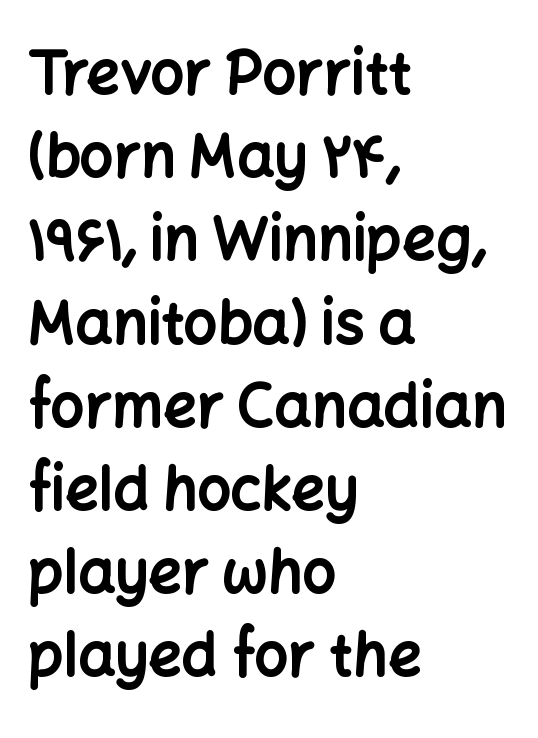
Is there much room between lines? A standard amount, neither cramped nor airy. No feet cap the strokes, marking this as sans-serif type. The strokes are fattened all the way to bold. These lines are set flush left with a ragged right edge.
